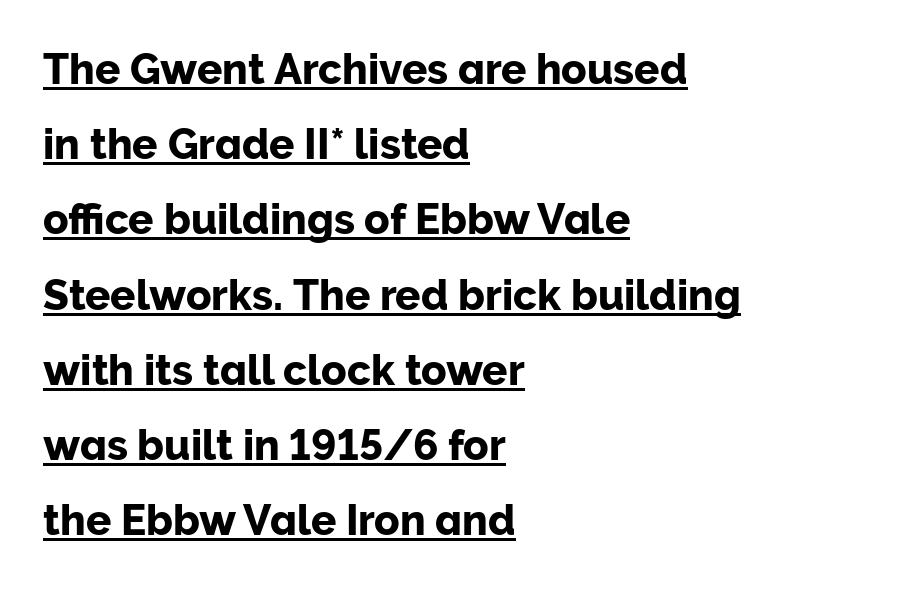
What kind of face is this? One without serifs — a sans. This rendering leaves character spacing at its baseline value. A baseline rule has been typeset under these characters. Caption: multi-line text, flush left, ragged right.
